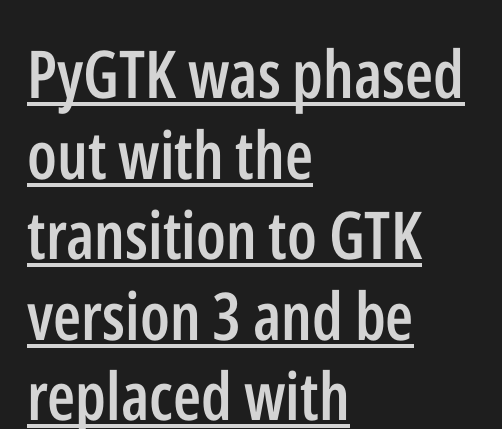
Q: Is the text bold? A: Semi-bold.
Q: Is the text italic (slanted)? A: No, it is upright.
Q: Is the typeface a serif or a sans-serif typeface? A: Sans-serif.
Q: Is the text underlined? A: Yes.
Q: How is the paragraph aligned? A: Left-aligned.
Q: Is the spacing between letters normal or unusually wide? A: Normal.
Q: Width (condensed, normal, or wide)? A: Condensed.
Q: Stroke contrast? A: Low.
Q: x-height? A: Medium.
Q: Monospaced? A: No.
